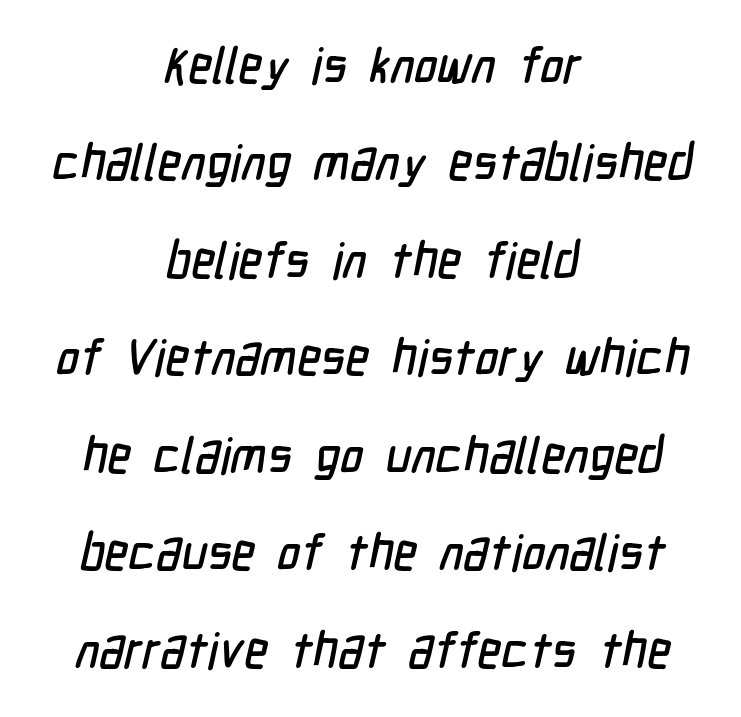
The image shows 50 px condensed sans-serif type; set centered, loose line spacing (1.95x), normal letter spacing, not underlined; low stroke contrast and a medium x-height.
